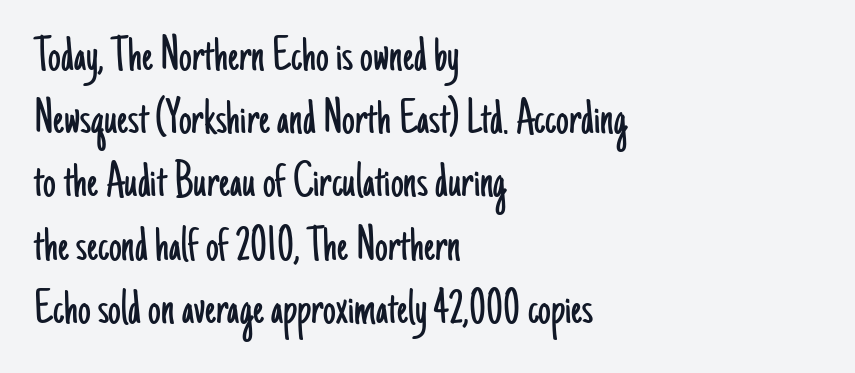
The text block is weighted toward the left margin, trailing off unevenly rightward. Proportional: the letters do not fall into vertical columns. The font sits on the lighter half of the weight spectrum, regular included. Stroke terminals: plain, sans-serif.
